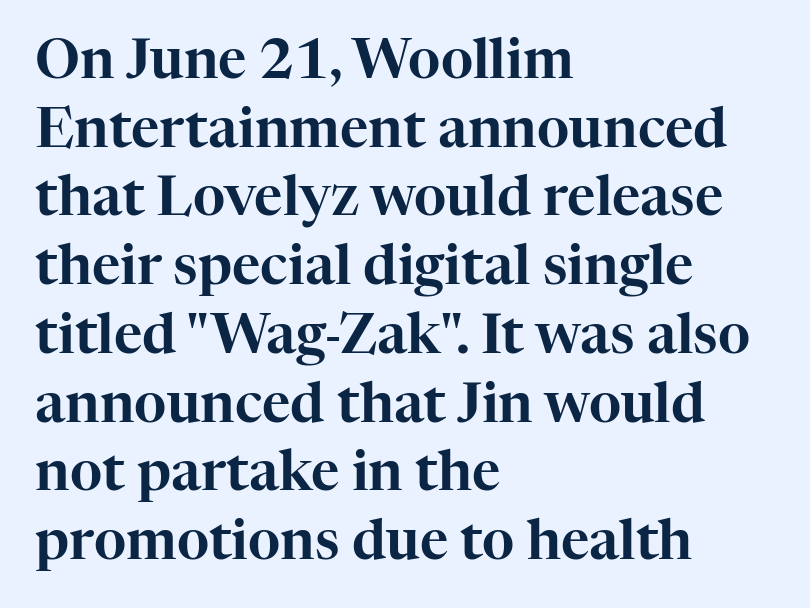
{"serif": "yes", "italic": "no", "width": "normal", "stroke_contrast": "high", "x_height": "medium", "monospaced": "no", "underline": "no", "align": "left", "line_spacing": "normal", "line_spacing_ratio": 1.25, "letter_spacing": "normal", "letter_spacing_em": 0.0, "glyph_px": 55}
